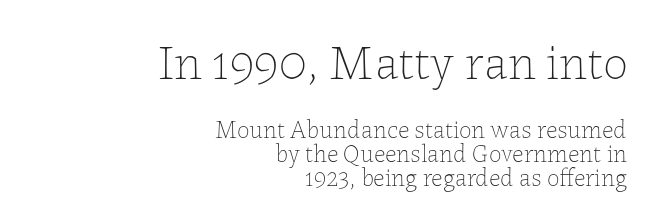
The image shows 50 px thin type, upright; set right-aligned, tight line spacing (0.96x), normal letter spacing, not underlined; the first (top) block is 2.0x larger; low stroke contrast and a medium x-height.
